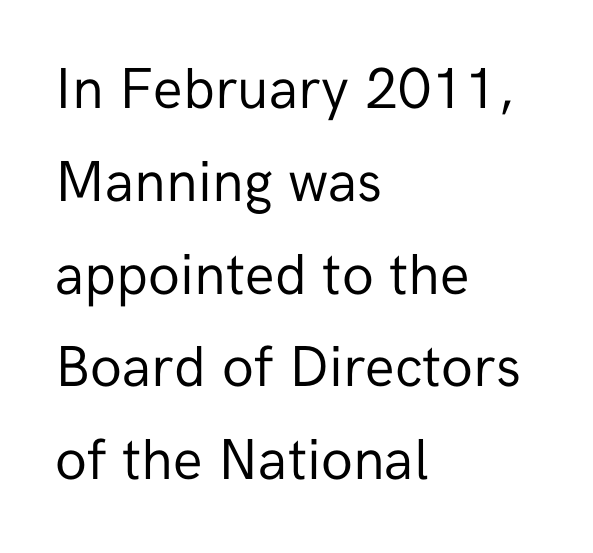
The rendering anchors every line to the left-hand side. Beneath every word, the page is bare. The designer went with a sans here, leaving each stem footless. Nobody touched the tracking dial on this one.
